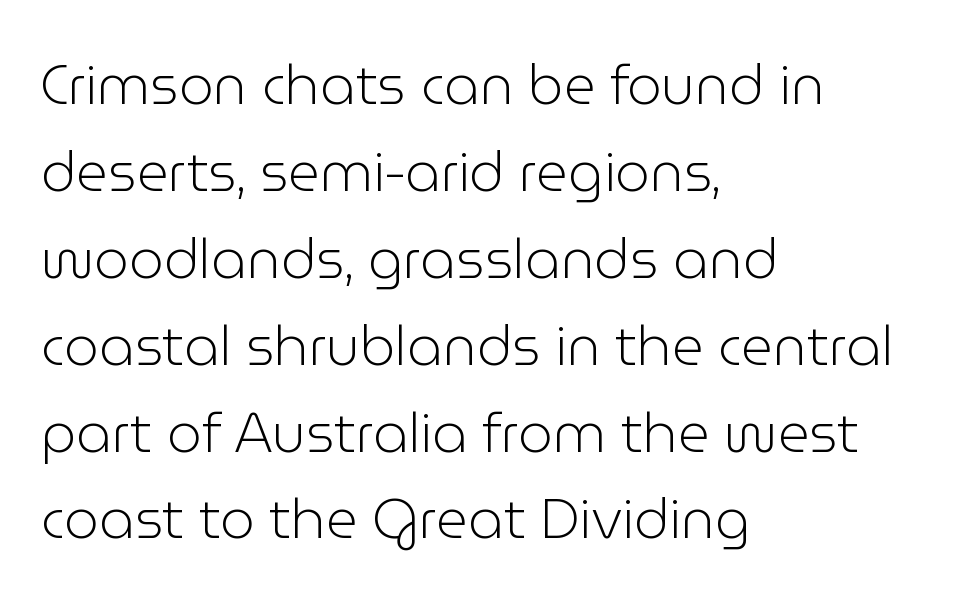
Q: Is the text bold? A: No.
Q: Is the text italic (slanted)? A: No, it is upright.
Q: Is the typeface a serif or a sans-serif typeface? A: Sans-serif.
Q: Is the text underlined? A: No.
Q: How is the paragraph aligned? A: Left-aligned.
Q: Is the spacing between letters normal or unusually wide? A: Normal.
Q: Is the spacing between lines tight, normal or loose? A: Normal.
Q: Width (condensed, normal, or wide)? A: Normal.
Q: Stroke contrast? A: Low.
Q: x-height? A: Medium.
Q: Monospaced? A: No.
